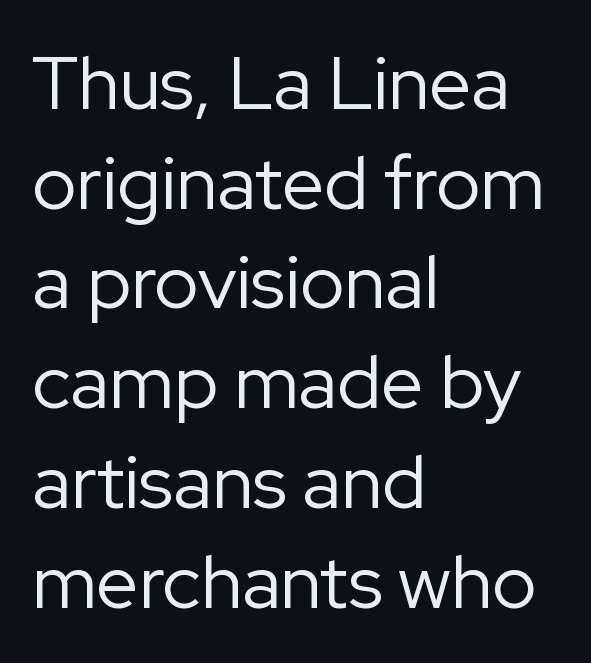
Q: Is the text bold? A: No.
Q: Is the text italic (slanted)? A: No, it is upright.
Q: Is the typeface a serif or a sans-serif typeface? A: Sans-serif.
Q: Is the text underlined? A: No.
Q: How is the paragraph aligned? A: Left-aligned.
Q: Is the spacing between letters normal or unusually wide? A: Normal.
Q: Is the spacing between lines tight, normal or loose? A: Normal.
Q: Width (condensed, normal, or wide)? A: Normal.
Q: Stroke contrast? A: Low.
Q: x-height? A: Medium.
Q: Monospaced? A: No.
